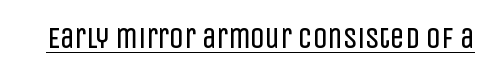
The image shows 29 px regular-weight, condensed sans-serif type, upright; set normal letter spacing, underlined; low stroke contrast and a large x-height.
